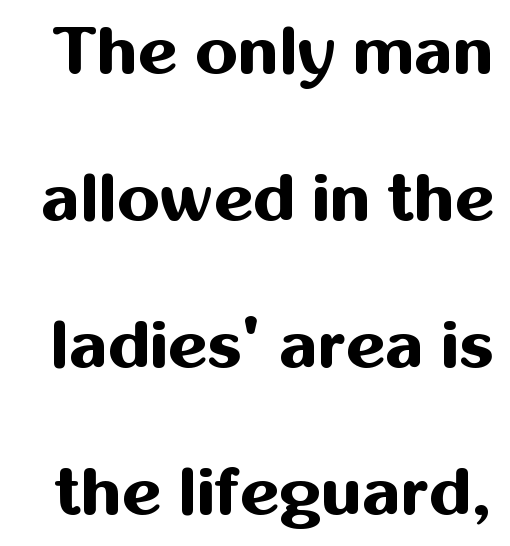
The image shows 68 px bold sans-serif type, upright; set loose line spacing (2.16x), normal letter spacing, not underlined; medium stroke contrast and a medium x-height.
